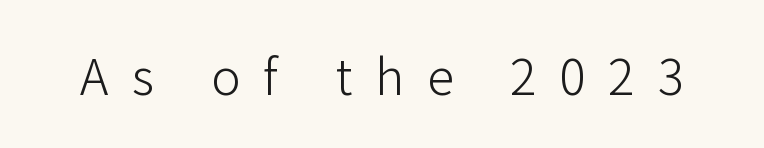
Q: Is the text bold? A: No.
Q: Is the text italic (slanted)? A: No, it is upright.
Q: Is the typeface a serif or a sans-serif typeface? A: Sans-serif.
Q: Is the text underlined? A: No.
Q: Is the spacing between letters normal or unusually wide? A: Unusually wide.
Q: Width (condensed, normal, or wide)? A: Normal.
Q: Stroke contrast? A: Low.
Q: x-height? A: Medium.
Q: Monospaced? A: No.
